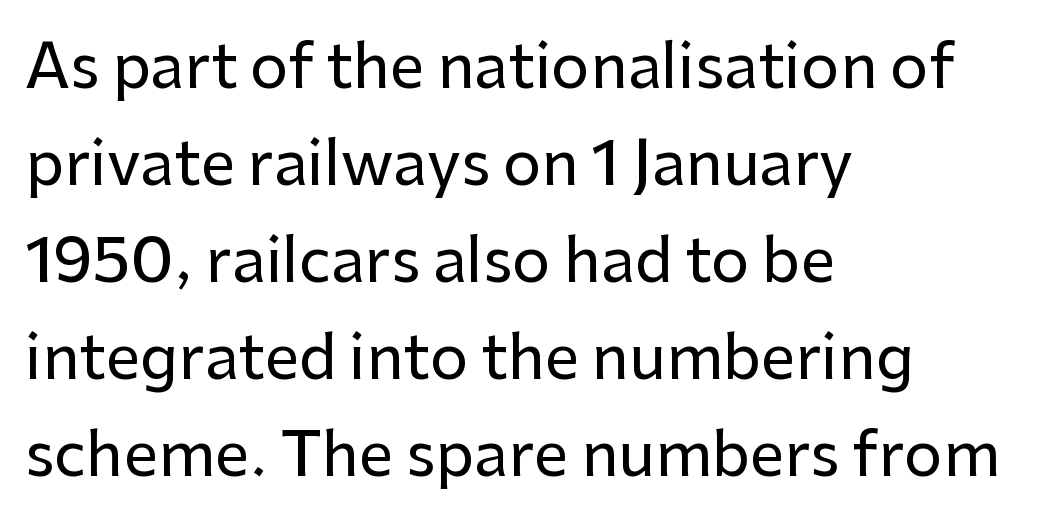
{"serif": "no", "italic": "no", "width": "normal", "stroke_contrast": "low", "x_height": "medium", "monospaced": "no", "underline": "no", "align": "left", "line_spacing": "normal", "line_spacing_ratio": 1.59, "letter_spacing": "normal", "letter_spacing_em": 0.0, "glyph_px": 61}
